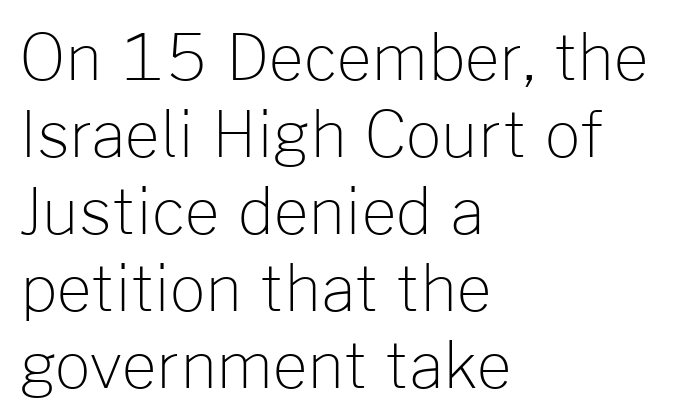
Q: Is the text bold? A: No.
Q: Is the text italic (slanted)? A: No, it is upright.
Q: Is the typeface a serif or a sans-serif typeface? A: Sans-serif.
Q: Is the text underlined? A: No.
Q: How is the paragraph aligned? A: Left-aligned.
Q: Is the spacing between letters normal or unusually wide? A: Normal.
Q: Width (condensed, normal, or wide)? A: Normal.
Q: Stroke contrast? A: Low.
Q: x-height? A: Medium.
Q: Monospaced? A: No.
